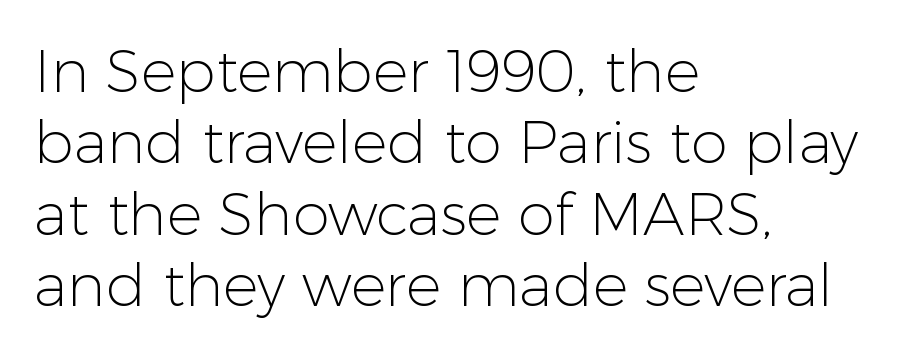
{"serif": "no", "italic": "no", "bold": "no", "weight": "light", "width": "normal", "stroke_contrast": "low", "x_height": "medium", "monospaced": "no", "underline": "no", "align": "left", "line_spacing_ratio": 1.21, "letter_spacing": "normal", "letter_spacing_em": 0.0, "glyph_px": 59}
